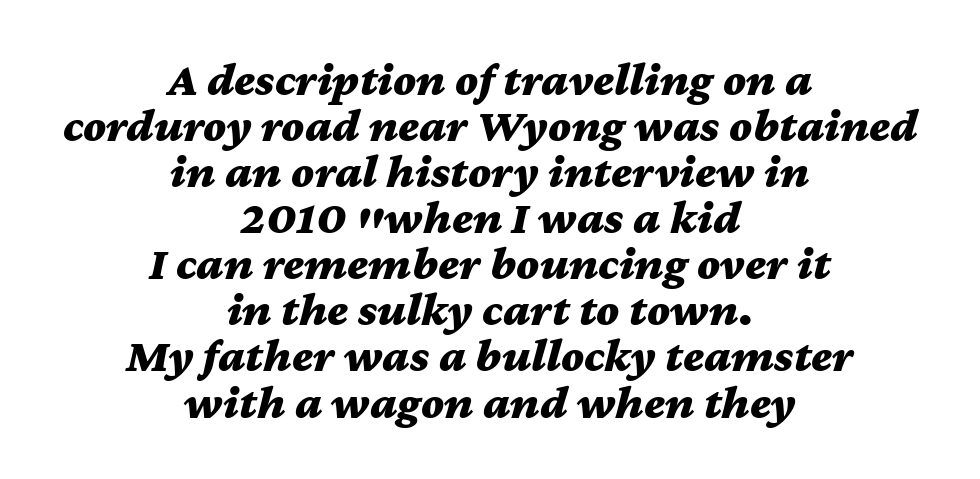
The rag falls on both sides of this text block equally. Thick stems and heavy bowls — unmistakably bold. Vertically, the passage feels compressed, each row crowding the next. Spacing verdict: proportional, widths tailored to each character. This rendering leaves character spacing at its baseline value.
